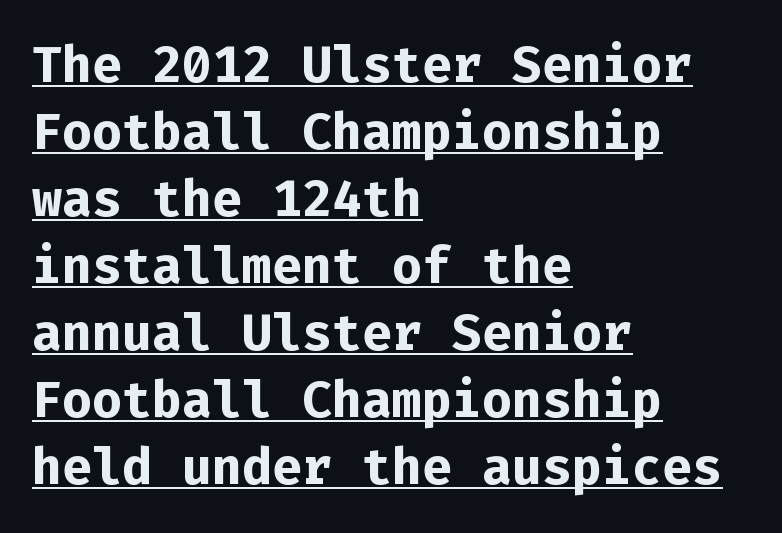
Horizontal alignment here is leftward, the default for most running prose. Does the type have serifs? No, each stem ends abruptly. Typesetter's note: full bold, strokes at maximum text heaviness. The rendering uses typewriter-style spacing with identical character cells. Each word holds together tightly as a unit, with standard inter-letter gaps. The specimen reads as upright at a glance.
